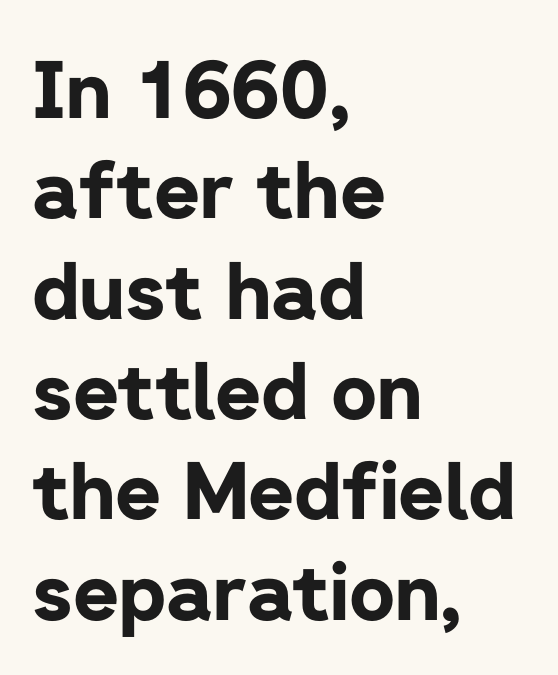
The image shows 79 px bold sans-serif type, upright; set left-aligned, normal line spacing (1.27x), normal letter spacing, not underlined; low stroke contrast and a medium x-height.
